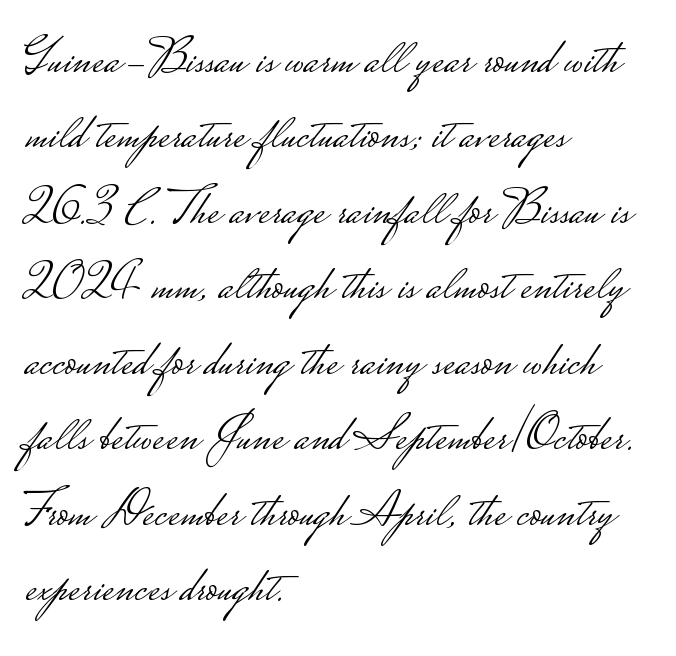
Q: Is the text bold? A: No.
Q: Is the text italic (slanted)? A: Yes.
Q: Is the typeface a serif or a sans-serif typeface? A: Sans-serif.
Q: Is the text underlined? A: No.
Q: How is the paragraph aligned? A: Left-aligned.
Q: Is the spacing between letters normal or unusually wide? A: Normal.
Q: Is the spacing between lines tight, normal or loose? A: Normal.
Q: Width (condensed, normal, or wide)? A: Wide.
Q: Stroke contrast? A: Low.
Q: Monospaced? A: No.
